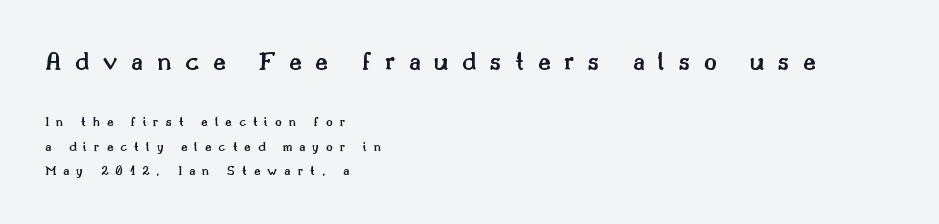
{"italic": "no", "bold": "semi", "underline": "no", "align": "left", "line_spacing_ratio": 1.73, "letter_spacing": "wide", "letter_spacing_em": 0.5, "larger_block": "first", "size_ratio": 1.93, "glyph_px": 27}
